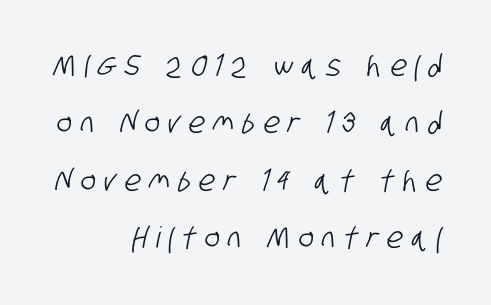
The image shows 29 px condensed sans-serif type; set right-aligned, loose line spacing (1.98x), unusually wide letter spacing (+0.29 em), not underlined; low stroke contrast and a large x-height.
